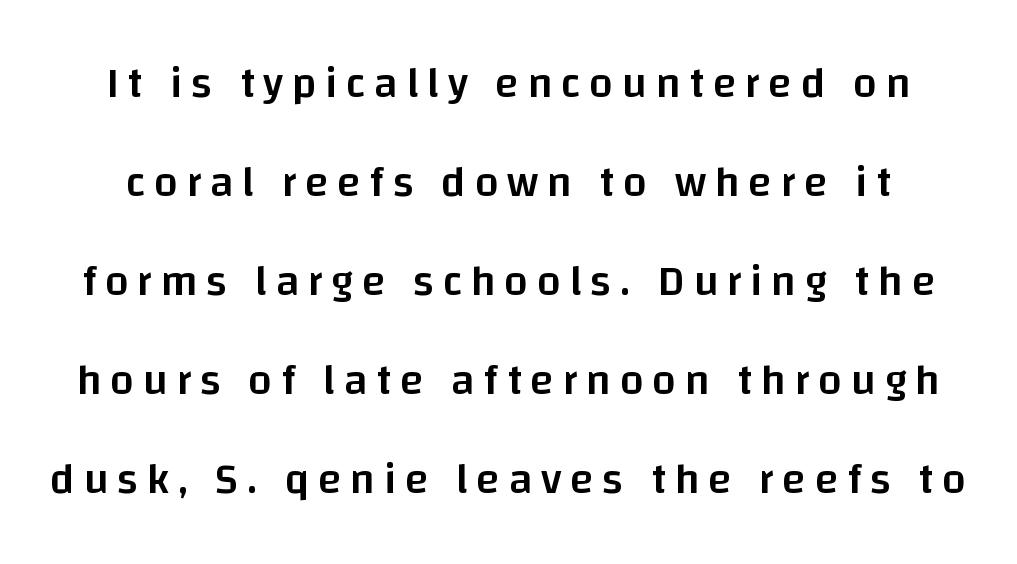
The image shows 43 px semibold sans-serif type, upright; set loose line spacing (2.3x), unusually wide letter spacing (+0.2 em), not underlined; low stroke contrast and a large x-height.
